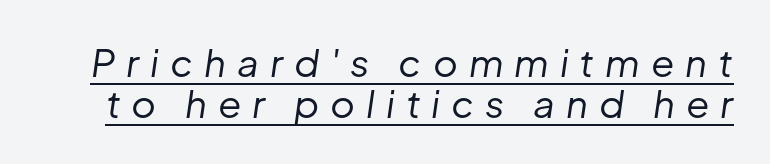
Q: Is the text bold? A: No.
Q: Is the text italic (slanted)? A: Yes, it leans right by about 8 degrees.
Q: Is the text underlined? A: Yes.
Q: Is the spacing between letters normal or unusually wide? A: Unusually wide.
Q: Is the spacing between lines tight, normal or loose? A: Tight.
Q: Width (condensed, normal, or wide)? A: Normal.
Q: Stroke contrast? A: Low.
Q: x-height? A: Medium.
Q: Monospaced? A: No.
